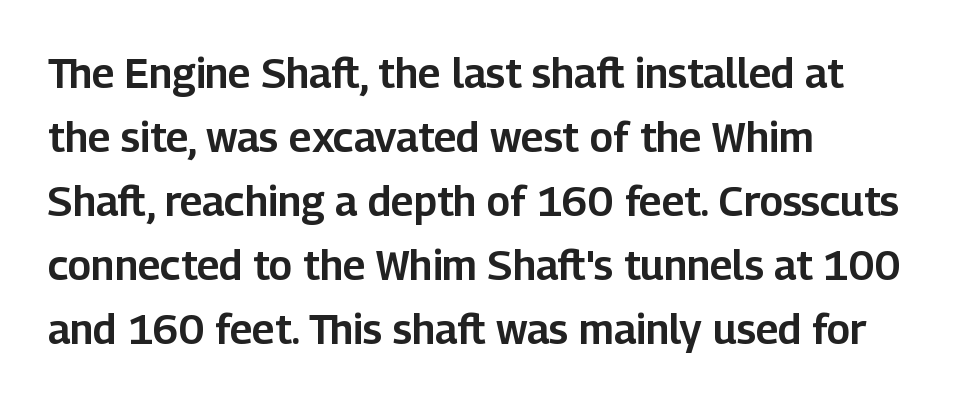
Q: Is the text italic (slanted)? A: No, it is upright.
Q: Is the typeface a serif or a sans-serif typeface? A: Sans-serif.
Q: Is the text underlined? A: No.
Q: How is the paragraph aligned? A: Left-aligned.
Q: Is the spacing between letters normal or unusually wide? A: Normal.
Q: Is the spacing between lines tight, normal or loose? A: Normal.
Q: Width (condensed, normal, or wide)? A: Normal.
Q: Stroke contrast? A: Low.
Q: x-height? A: Medium.
Q: Monospaced? A: No.
